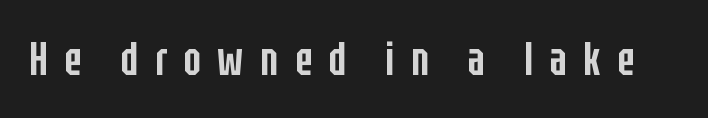
The image shows 46 px semibold, condensed sans-serif type, upright; set unusually wide letter spacing (+0.36 em), not underlined; low stroke contrast and a large x-height.
